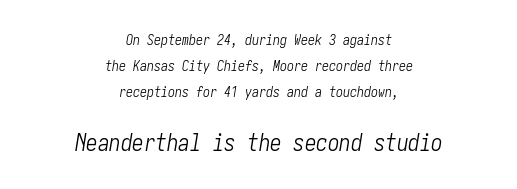
{"italic": "yes", "lean": "right", "slant_degrees": 10, "bold": "no", "underline": "no", "align": "center", "line_spacing_ratio": 1.86, "letter_spacing": "normal", "letter_spacing_em": 0.0, "larger_block": "second", "size_ratio": 1.64, "glyph_px": 23}
